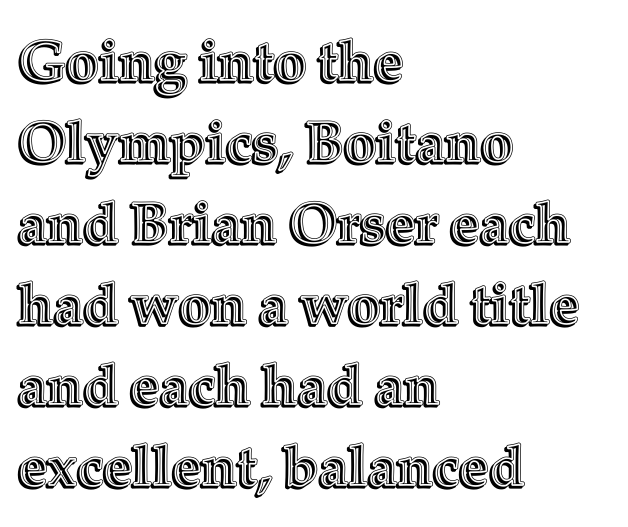
Honestly, the row spacing looks completely unremarkable. If you drew a ruler down the left edge, every line would touch it. The type is set solid horizontally, with unmodified tracking. This sample has the flowing, uneven cadence of proportional lettering. This rendering features lettering with no underline.
